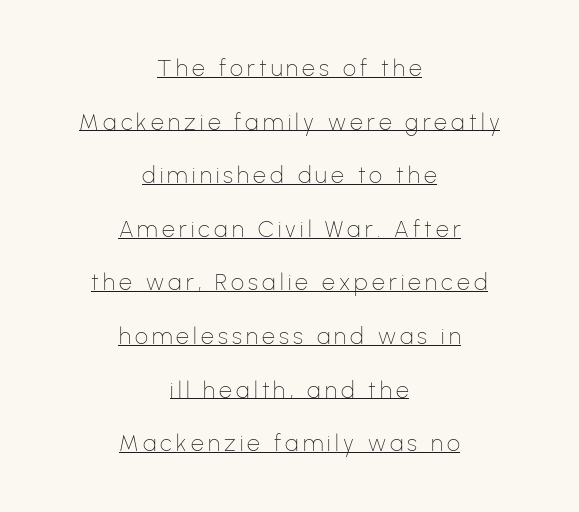
Q: Is the text bold? A: No.
Q: Is the text italic (slanted)? A: No, it is upright.
Q: Is the text underlined? A: Yes.
Q: How is the paragraph aligned? A: Centered.
Q: Is the spacing between lines tight, normal or loose? A: Loose.
